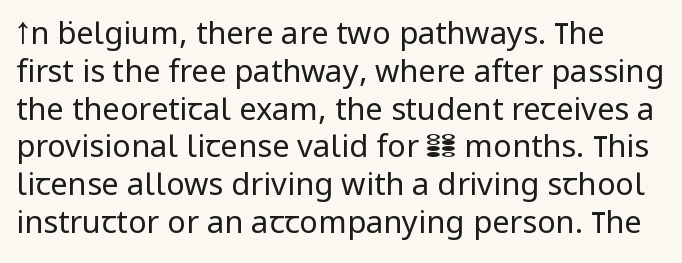
Q: Is the text bold? A: No.
Q: Is the text italic (slanted)? A: No, it is upright.
Q: Is the typeface a serif or a sans-serif typeface? A: Sans-serif.
Q: Is the text underlined? A: No.
Q: Is the spacing between letters normal or unusually wide? A: Normal.
Q: Width (condensed, normal, or wide)? A: Normal.
Q: Stroke contrast? A: Low.
Q: x-height? A: Medium.
Q: Monospaced? A: No.
